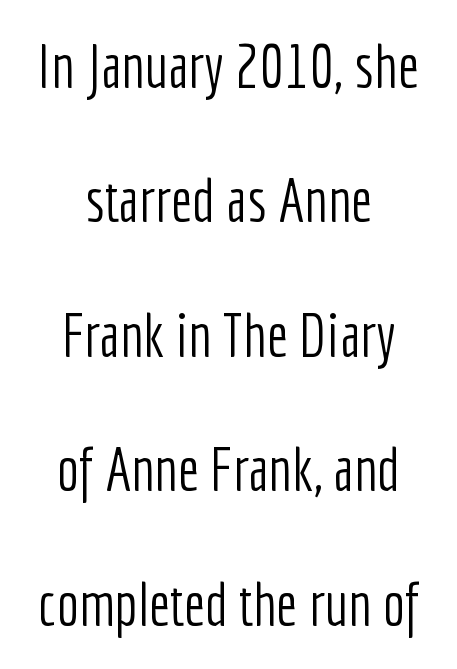
The image shows 60 px light, condensed sans-serif type, upright; set centered, loose line spacing (2.24x), normal letter spacing, not underlined; low stroke contrast and a medium x-height.
